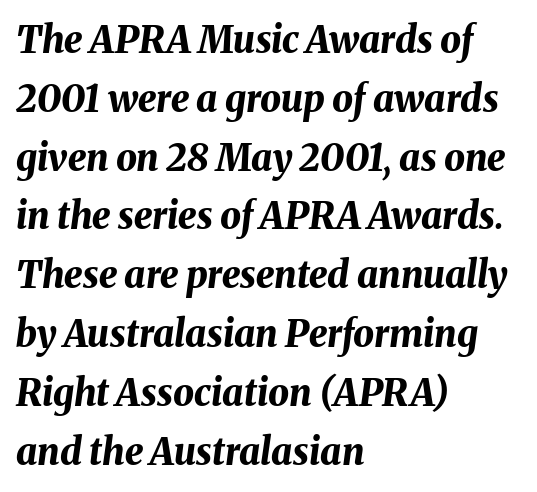
The line-height multiplier appears to be the usual default. The gap between lines stays unmarked. Chunky letters — that's bold for sure. Tracking here is standard; glyphs follow each other at the usual distance. Looking at the ascenders, they clearly lean. Short and long lines alike share a common starting point at left.
